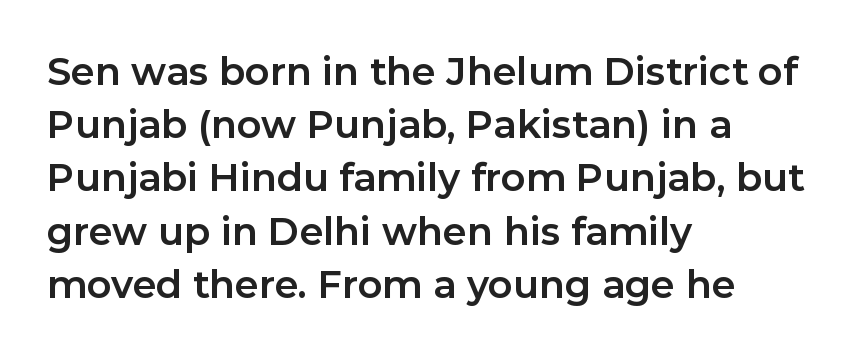
The image shows 38 px bold sans-serif type, upright; set left-aligned, normal line spacing (1.4x), normal letter spacing, not underlined; low stroke contrast and a medium x-height.
